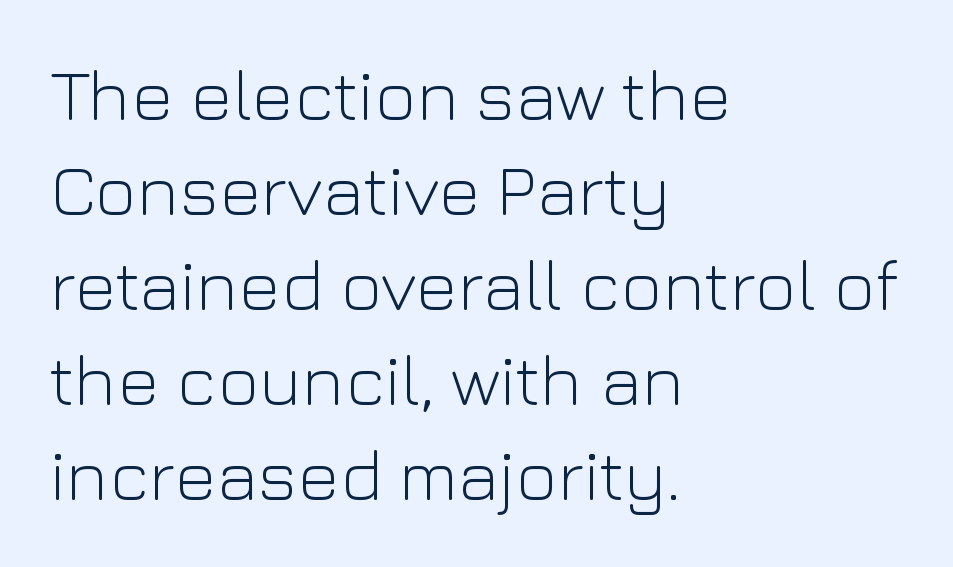
Q: Is the text bold? A: No.
Q: Is the text italic (slanted)? A: No, it is upright.
Q: Is the typeface a serif or a sans-serif typeface? A: Sans-serif.
Q: Is the text underlined? A: No.
Q: How is the paragraph aligned? A: Left-aligned.
Q: Is the spacing between letters normal or unusually wide? A: Normal.
Q: Is the spacing between lines tight, normal or loose? A: Normal.
Q: Width (condensed, normal, or wide)? A: Normal.
Q: Stroke contrast? A: Low.
Q: x-height? A: Medium.
Q: Monospaced? A: No.
